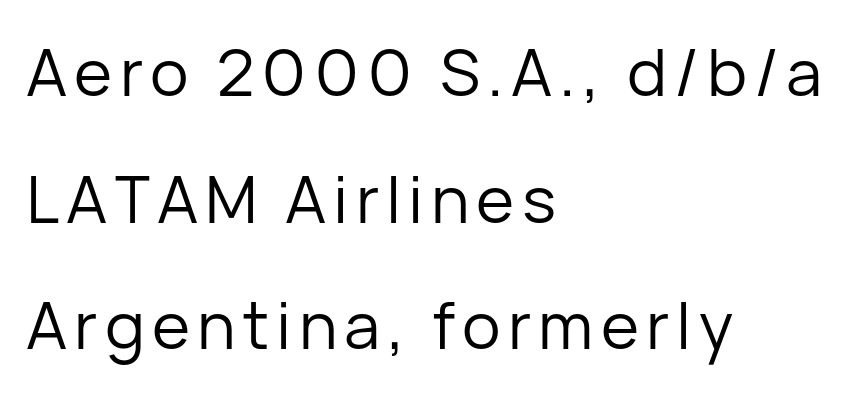
{"serif": "no", "italic": "no", "bold": "no", "weight": "regular", "width": "normal", "stroke_contrast": "low", "x_height": "medium", "monospaced": "no", "underline": "no", "align": "left", "line_spacing": "loose", "line_spacing_ratio": 1.95, "glyph_px": 65}
